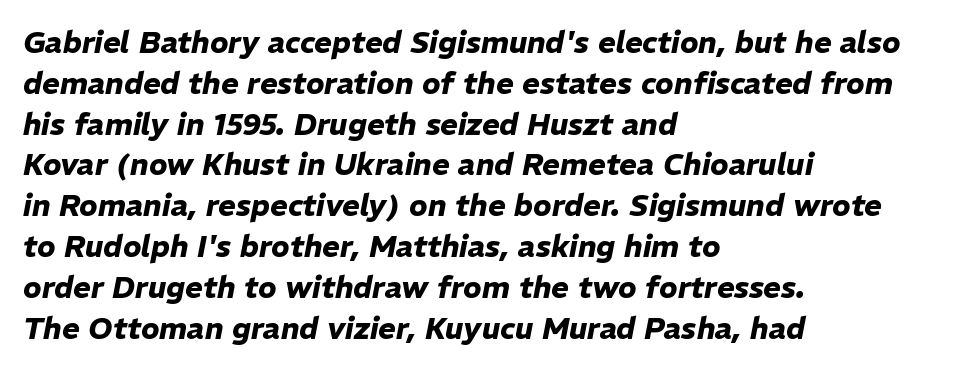
{"italic": "yes", "lean": "right", "slant_degrees": 11, "bold": "yes", "weight": "heavy", "width": "normal", "stroke_contrast": "low", "x_height": "medium", "monospaced": "no", "underline": "no", "align": "left", "line_spacing": "normal", "line_spacing_ratio": 1.36, "letter_spacing": "normal", "letter_spacing_em": 0.0, "glyph_px": 30}
